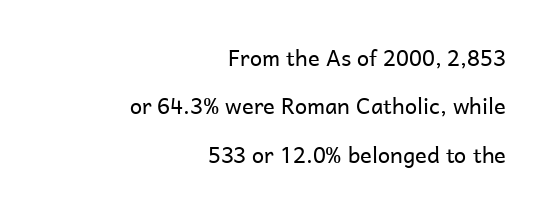
Compared with typical body copy, the letter spacing here is the same. Think standard paragraph weight, or any step lighter than that. The compositor pushed each line to the right boundary. Check the space under the baseline: it is left empty. Reading down the column, the eye jumps a long way to each next line. You can tell it's not italic because the verticals are truly vertical.
